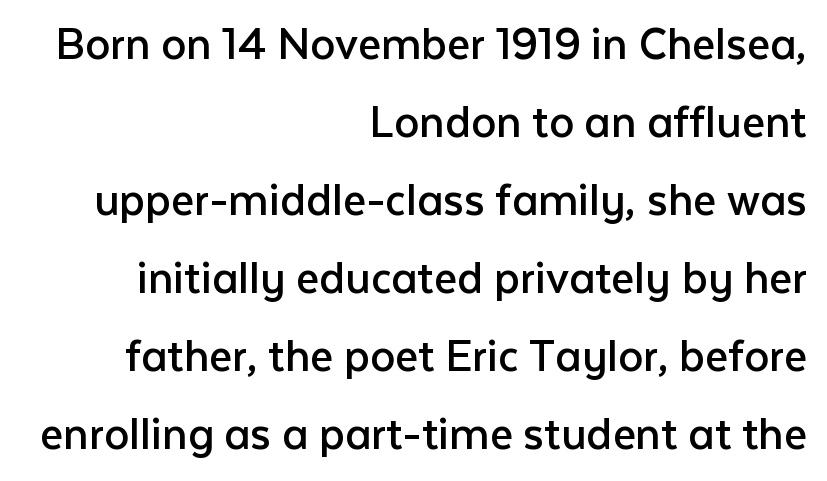
{"serif": "no", "italic": "no", "bold": "no", "weight": "regular", "width": "normal", "stroke_contrast": "low", "x_height": "medium", "monospaced": "no", "underline": "no", "align": "right", "line_spacing": "normal", "line_spacing_ratio": 1.56, "letter_spacing": "normal", "letter_spacing_em": 0.0, "glyph_px": 50}
